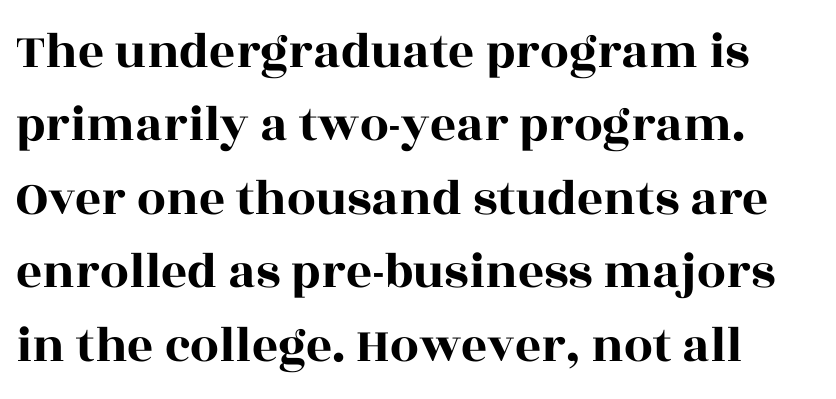
Q: Is the text italic (slanted)? A: No, it is upright.
Q: Is the typeface a serif or a sans-serif typeface? A: Serif.
Q: Is the text underlined? A: No.
Q: Is the spacing between letters normal or unusually wide? A: Normal.
Q: Is the spacing between lines tight, normal or loose? A: Normal.
Q: Width (condensed, normal, or wide)? A: Wide.
Q: x-height? A: Large.
Q: Monospaced? A: No.
